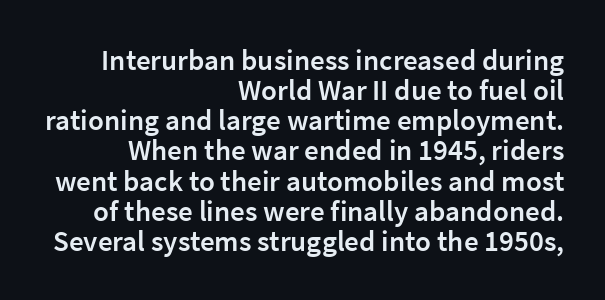
{"serif": "no", "italic": "no", "bold": "semi", "weight": "semibold", "width": "normal", "stroke_contrast": "low", "x_height": "medium", "monospaced": "no", "underline": "no", "align": "right", "line_spacing": "tight", "line_spacing_ratio": 1.04, "letter_spacing": "normal", "letter_spacing_em": 0.0, "glyph_px": 29}
